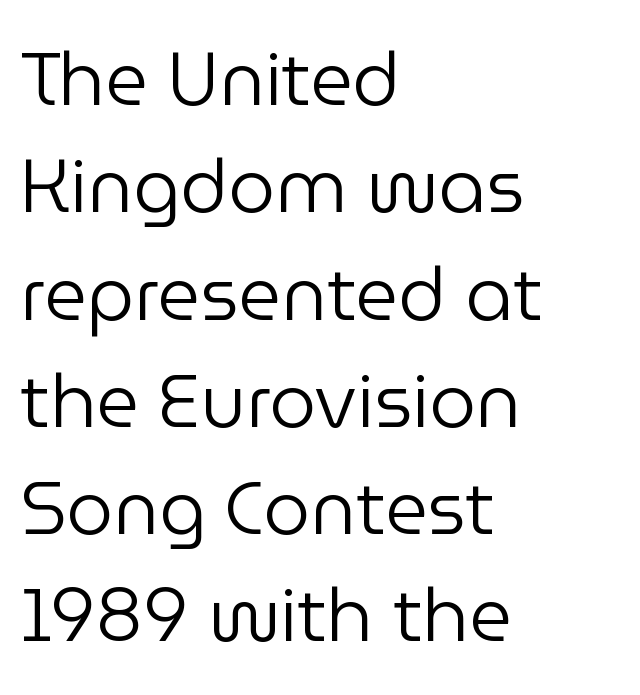
The image shows 74 px regular-weight sans-serif type, upright; set left-aligned, normal line spacing (1.45x), normal letter spacing, not underlined; low stroke contrast and a medium x-height.
